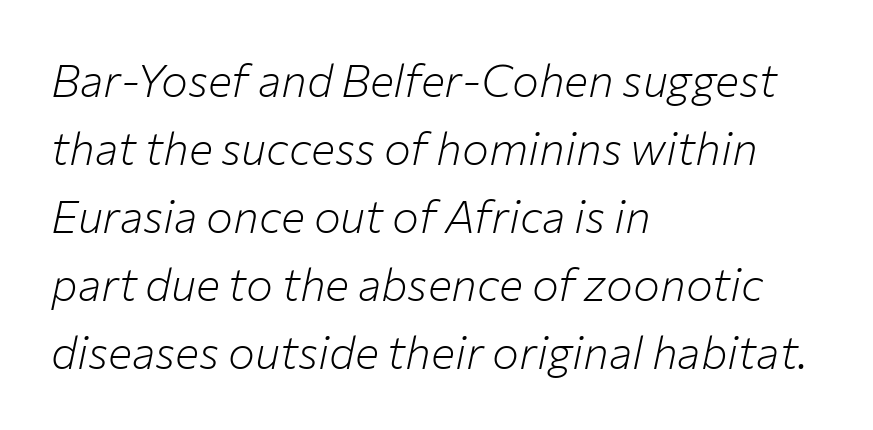
{"italic": "yes", "lean": "right", "slant_degrees": 12, "bold": "no", "weight": "light", "width": "normal", "stroke_contrast": "low", "x_height": "medium", "monospaced": "no", "underline": "no", "align": "left", "line_spacing": "normal", "line_spacing_ratio": 1.51, "letter_spacing": "normal", "letter_spacing_em": 0.0, "glyph_px": 45}
